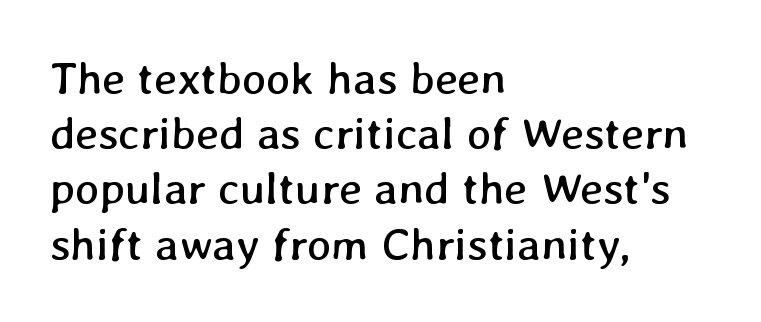
{"bold": "no", "weight": "regular", "width": "normal", "stroke_contrast": "low", "x_height": "medium", "monospaced": "no", "underline": "no", "align": "left", "line_spacing_ratio": 1.2, "letter_spacing": "normal", "letter_spacing_em": 0.0, "glyph_px": 46}
